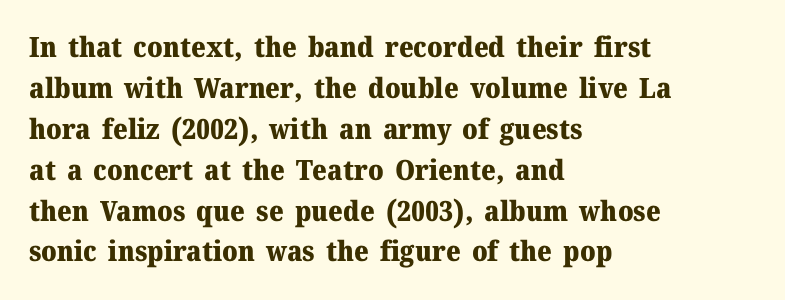
The image shows 28 px heavy serif type, upright; set left-aligned, normal line spacing (1.46x), normal letter spacing, not underlined; medium stroke contrast and a medium x-height.
